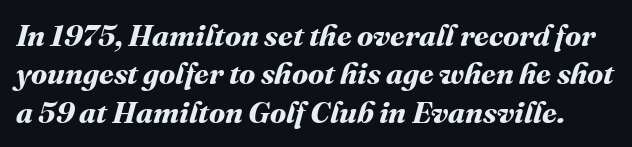
Heavy-handed strokes throughout: this text is bold. The rows are spaced the way most documents space them. The face used here is rendered with its standard letterfit. Is this a fixed-width face? No — the glyphs have proportional, varying widths. Nobody drew a line under any word here.
